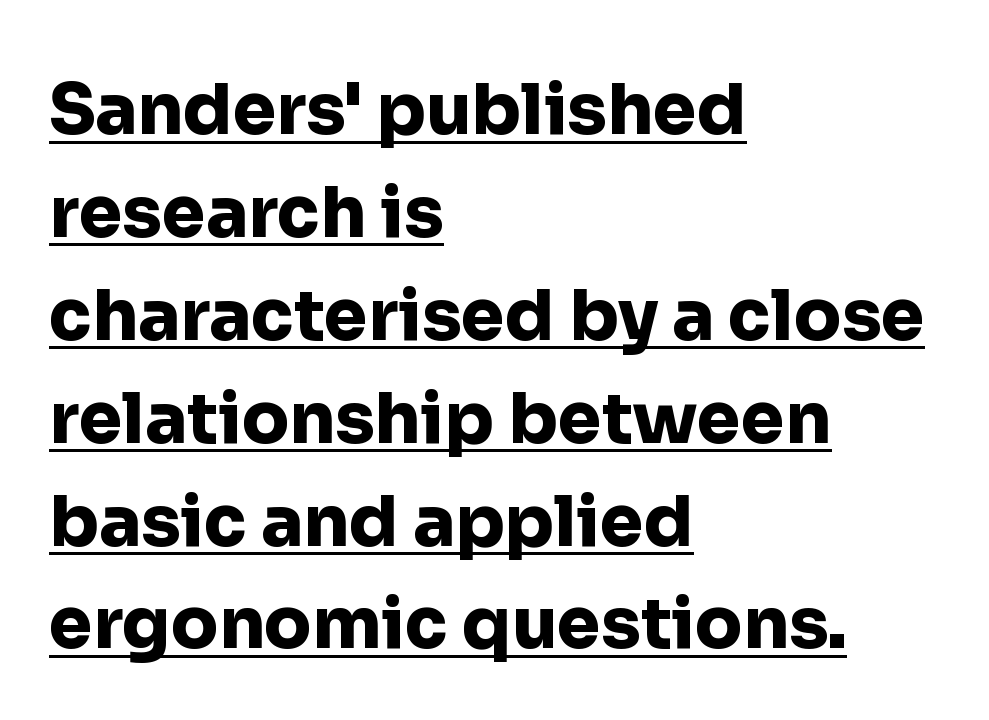
Q: Is the text bold? A: Yes.
Q: Is the text italic (slanted)? A: No, it is upright.
Q: Is the typeface a serif or a sans-serif typeface? A: Sans-serif.
Q: Is the text underlined? A: Yes.
Q: How is the paragraph aligned? A: Left-aligned.
Q: Is the spacing between letters normal or unusually wide? A: Normal.
Q: Is the spacing between lines tight, normal or loose? A: Normal.
Q: Width (condensed, normal, or wide)? A: Normal.
Q: Stroke contrast? A: Low.
Q: x-height? A: Medium.
Q: Monospaced? A: No.
